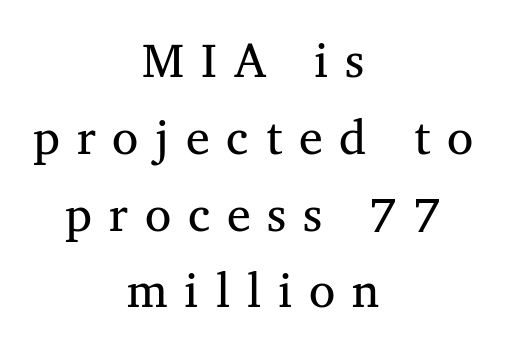
The zone under the glyphs is completely vacant. Note: serifs present on the glyphs. This sample keeps an unexceptional amount of space between lines. Character widths vary here, with narrow letters taking less room than wide ones.
